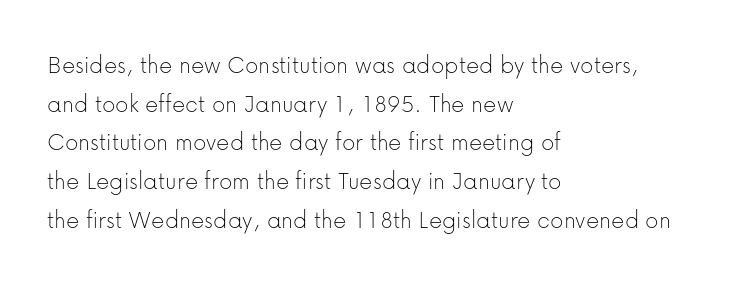
{"italic": "no", "bold": "no", "underline": "no", "align": "left", "line_spacing": "normal", "line_spacing_ratio": 1.49, "letter_spacing": "normal", "letter_spacing_em": 0.0, "glyph_px": 26}
